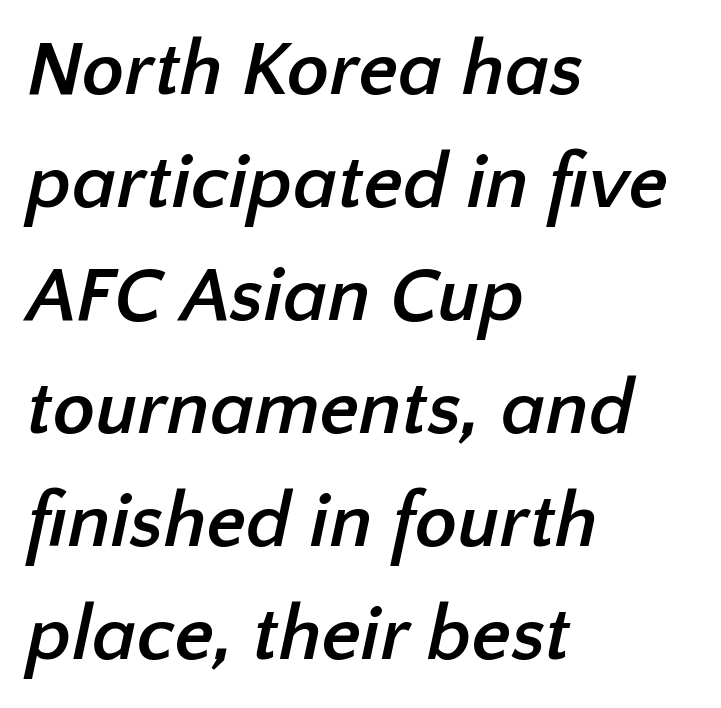
The passage shown has conventional tracking throughout. Line starts are locked; line ends wander. The words here are not underlined. The passage shown is typed in a proportional face where columns would drift. Set as a true bold cut, around the 700 mark.
